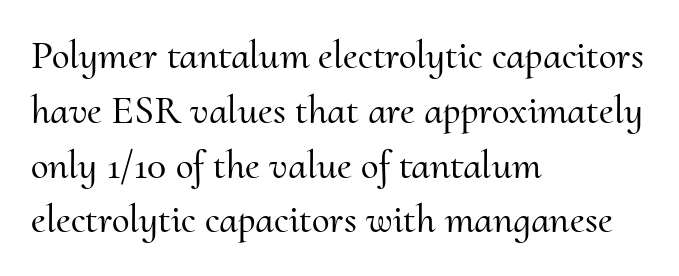
{"serif": "yes", "italic": "no", "width": "normal", "stroke_contrast": "medium", "x_height": "small", "monospaced": "no", "underline": "no", "align": "left", "line_spacing": "normal", "line_spacing_ratio": 1.37, "letter_spacing": "normal", "letter_spacing_em": 0.0, "glyph_px": 40}
